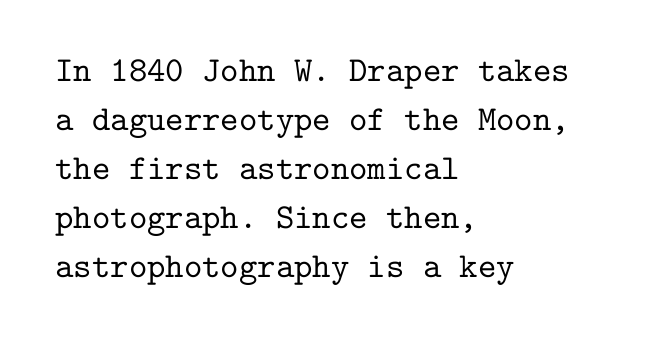
When letters stand straight like this, we call the style roman or upright. Little horizontal feet cap the strokes, marking this as serif type. These lines are rendered in a fixed-pitch font. Standard letterfit; no display-style spreading of the glyphs.
